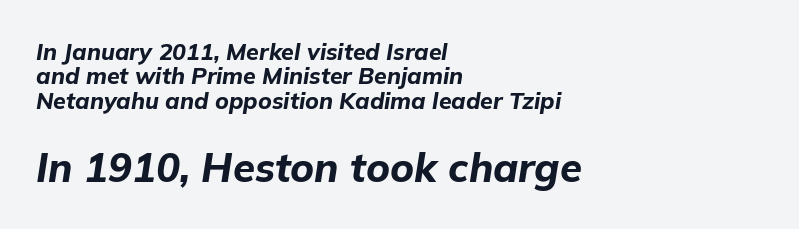
Q: Is the text bold? A: Yes.
Q: Is the text italic (slanted)? A: Yes, it leans right by about 9 degrees.
Q: Is the text underlined? A: No.
Q: How is the paragraph aligned? A: Left-aligned.
Q: Is the spacing between letters normal or unusually wide? A: Normal.
Q: Is the spacing between lines tight, normal or loose? A: Tight.
Q: Which block of text is set in a larger size, the first (top) or the second (bottom)? A: The second (bottom) one.
Q: Width (condensed, normal, or wide)? A: Normal.
Q: Stroke contrast? A: Low.
Q: x-height? A: Medium.
Q: Monospaced? A: No.
